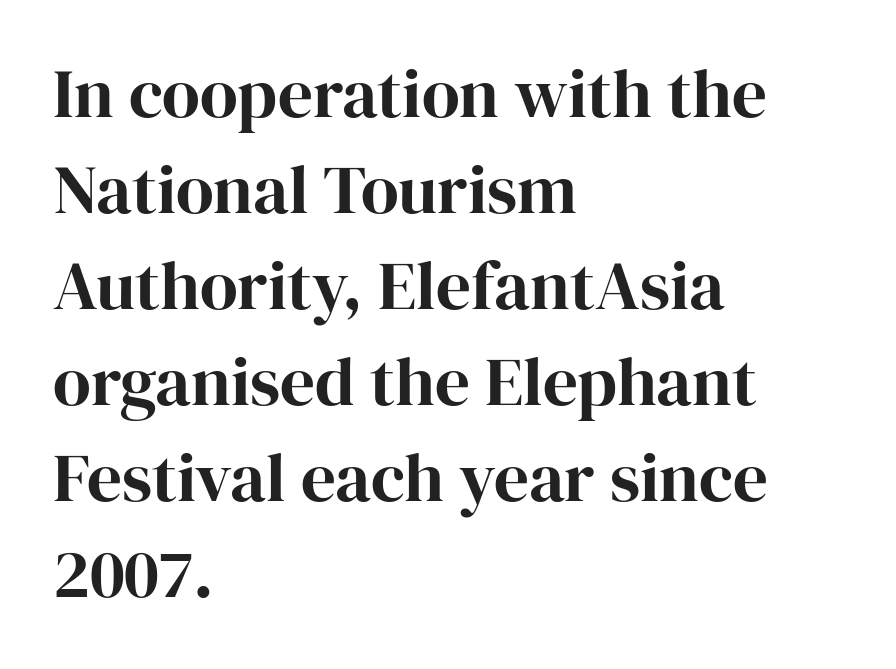
Q: Is the text italic (slanted)? A: No, it is upright.
Q: Is the typeface a serif or a sans-serif typeface? A: Serif.
Q: Is the text underlined? A: No.
Q: How is the paragraph aligned? A: Left-aligned.
Q: Is the spacing between letters normal or unusually wide? A: Normal.
Q: Is the spacing between lines tight, normal or loose? A: Normal.
Q: Width (condensed, normal, or wide)? A: Normal.
Q: Stroke contrast? A: High.
Q: x-height? A: Medium.
Q: Monospaced? A: No.
